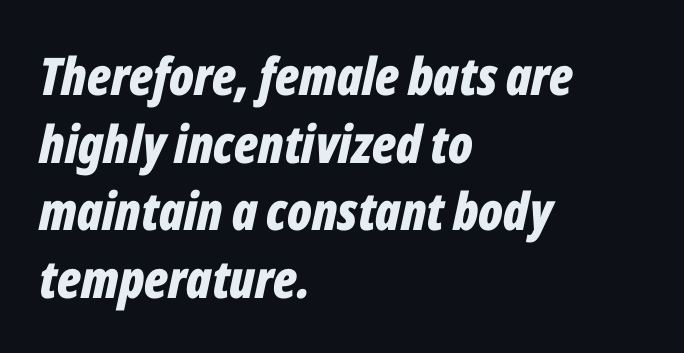
The image shows 52 px bold, condensed type, italic (leaning right); set left-aligned, normal line spacing (1.3x), normal letter spacing, not underlined; low stroke contrast and a medium x-height.
